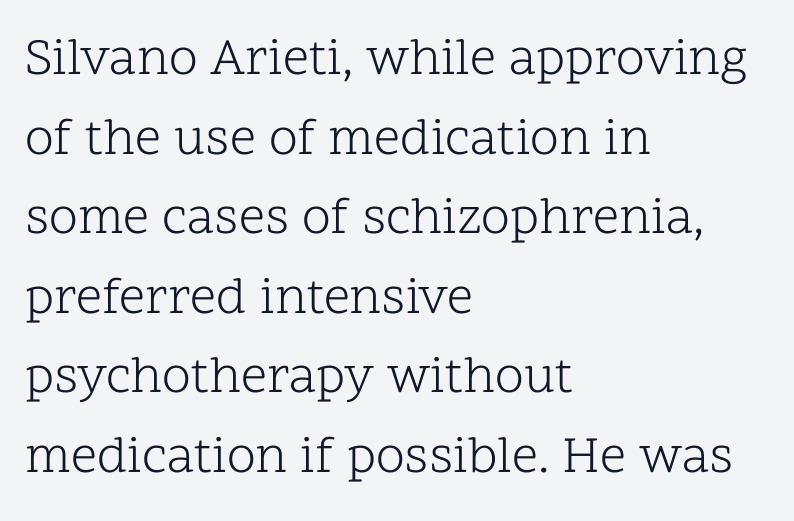
Look at the bottom of the vertical strokes: they flare into serifs here. Vertical spacing — default. Has an underline been added? It has not. The face used here is rendered with its standard letterfit.
